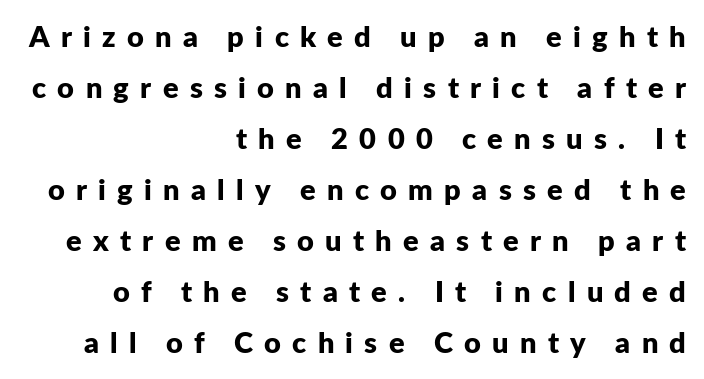
The image shows 29 px bold sans-serif type, upright; set right-aligned, line spacing 1.76x, unusually wide letter spacing (+0.39 em), not underlined; low stroke contrast and a medium x-height.
